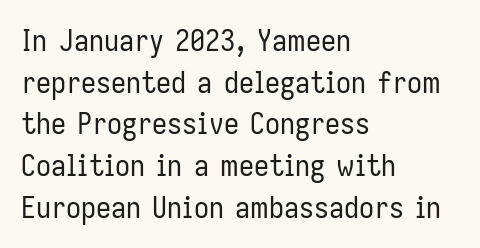
The image shows 30 px regular-weight, condensed sans-serif type, upright; set left-aligned, normal line spacing (1.39x), normal letter spacing, not underlined; low stroke contrast and a medium x-height.
